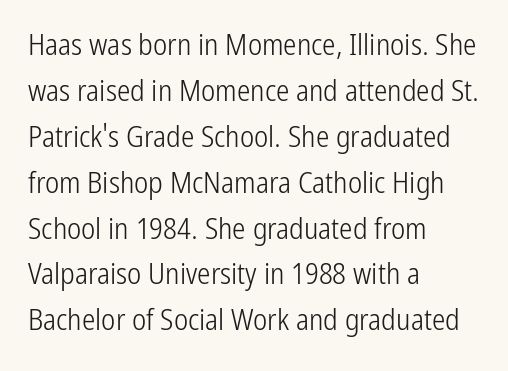
The image shows 30 px light, condensed sans-serif type, upright; set left-aligned, normal line spacing (1.53x), normal letter spacing, not underlined; low stroke contrast and a medium x-height.
